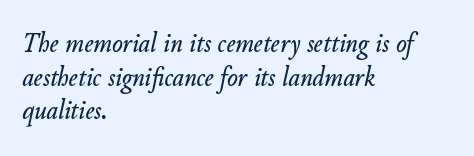
{"italic": "yes", "lean": "right", "slant_degrees": 11, "width": "normal", "stroke_contrast": "low", "x_height": "small", "monospaced": "no", "underline": "no", "align": "left", "line_spacing_ratio": 1.2, "letter_spacing": "normal", "letter_spacing_em": 0.0, "glyph_px": 28}
